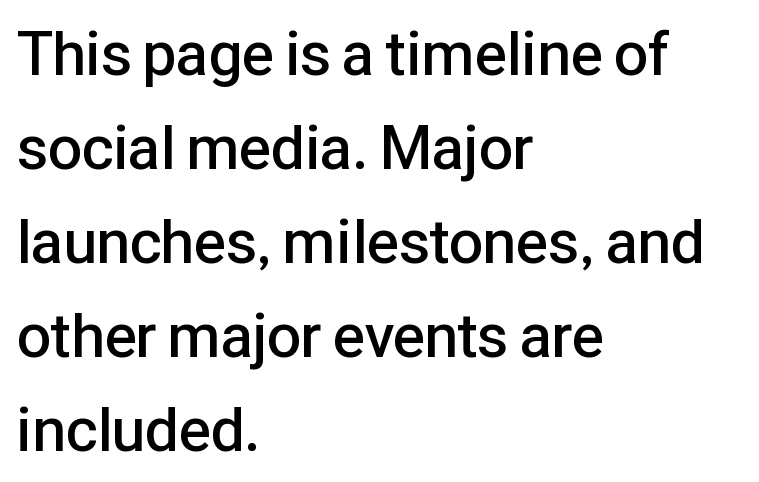
The image shows 61 px semibold sans-serif type, upright; set left-aligned, normal line spacing (1.54x), normal letter spacing, not underlined; low stroke contrast and a medium x-height.
